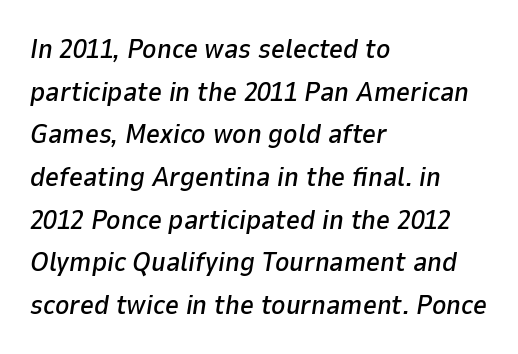
The specimen omits any rule beneath the text block's lines. How would I describe the line gaps? Plain and ordinary. Nobody touched the tracking dial on this one. Notice how the stems are inclined rather than vertical — that's the hallmark of italics. Typeset ragged right — the left edge is the straight one.
